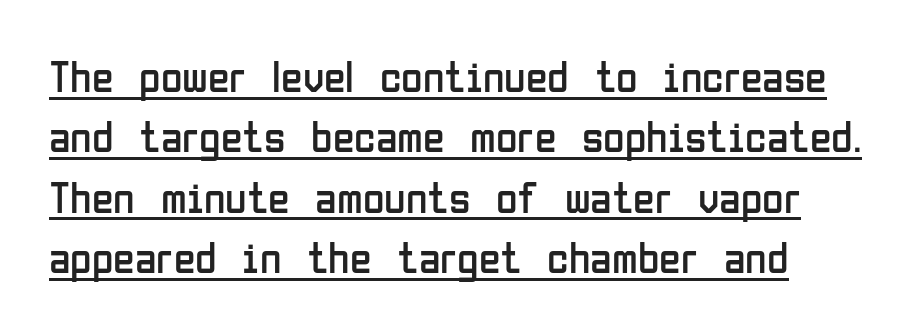
Q: Is the text bold? A: No.
Q: Is the text italic (slanted)? A: No, it is upright.
Q: Is the typeface a serif or a sans-serif typeface? A: Sans-serif.
Q: Is the text underlined? A: Yes.
Q: Is the spacing between letters normal or unusually wide? A: Normal.
Q: Is the spacing between lines tight, normal or loose? A: Normal.
Q: Width (condensed, normal, or wide)? A: Condensed.
Q: Stroke contrast? A: Low.
Q: x-height? A: Medium.
Q: Monospaced? A: No.
